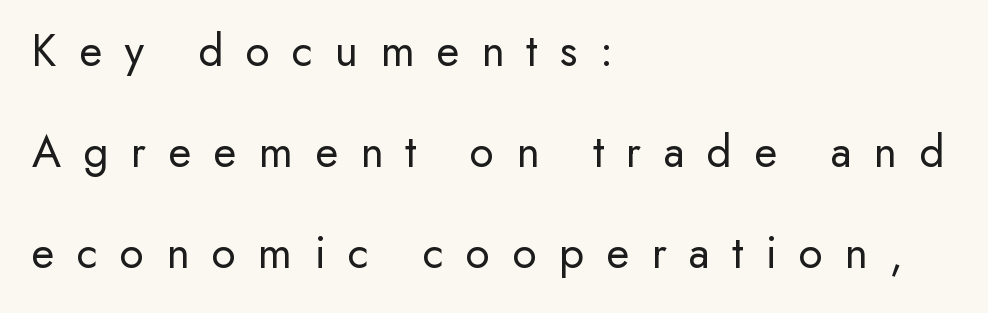
{"serif": "no", "italic": "no", "bold": "no", "weight": "regular", "width": "normal", "stroke_contrast": "low", "x_height": "small", "monospaced": "no", "underline": "no", "align": "left", "line_spacing": "loose", "line_spacing_ratio": 2.15, "letter_spacing": "wide", "letter_spacing_em": 0.47, "glyph_px": 47}
